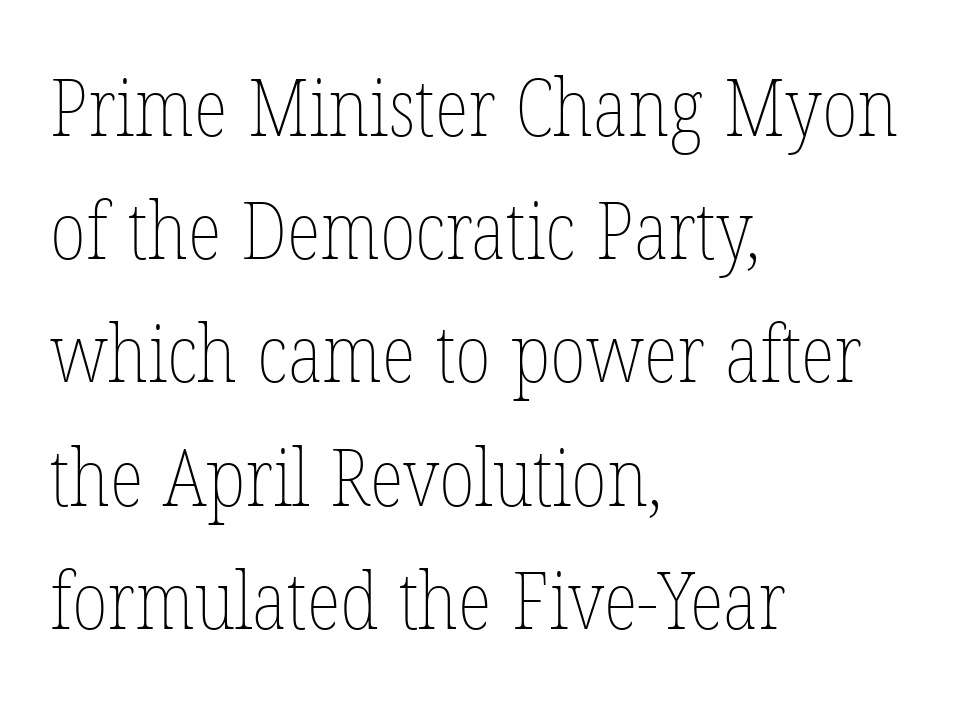
Descender tails drop into unmarked territory. Reading down the column, the eye jumps a familiar distance to each next line. These lines are rendered in a variable-pitch font. Inter-character spacing is left at the font's built-in metrics. These lines stack with their left ends in a neat column.
